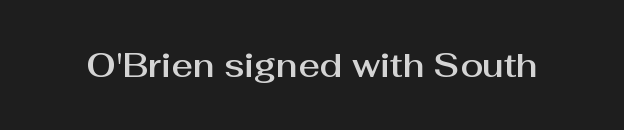
{"serif": "no", "italic": "no", "width": "normal", "stroke_contrast": "medium", "x_height": "medium", "monospaced": "no", "underline": "no", "letter_spacing": "normal", "letter_spacing_em": 0.0, "glyph_px": 33}
